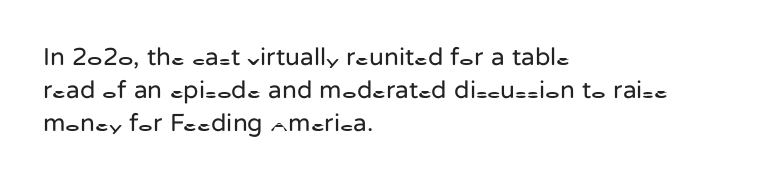
{"italic": "no", "bold": "no", "underline": "no", "align": "left", "line_spacing": "normal", "line_spacing_ratio": 1.33, "letter_spacing": "normal", "letter_spacing_em": 0.0, "glyph_px": 25}
